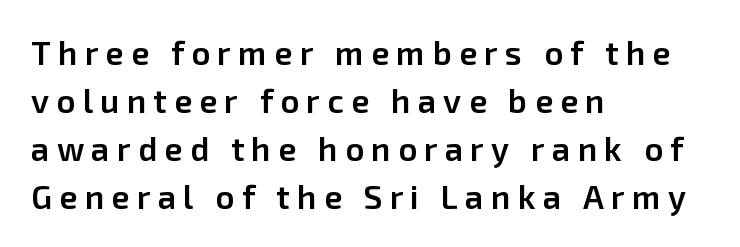
The image shows 33 px semibold sans-serif type, upright; set left-aligned, normal line spacing (1.45x), unusually wide letter spacing (+0.22 em), not underlined; low stroke contrast and a medium x-height.
